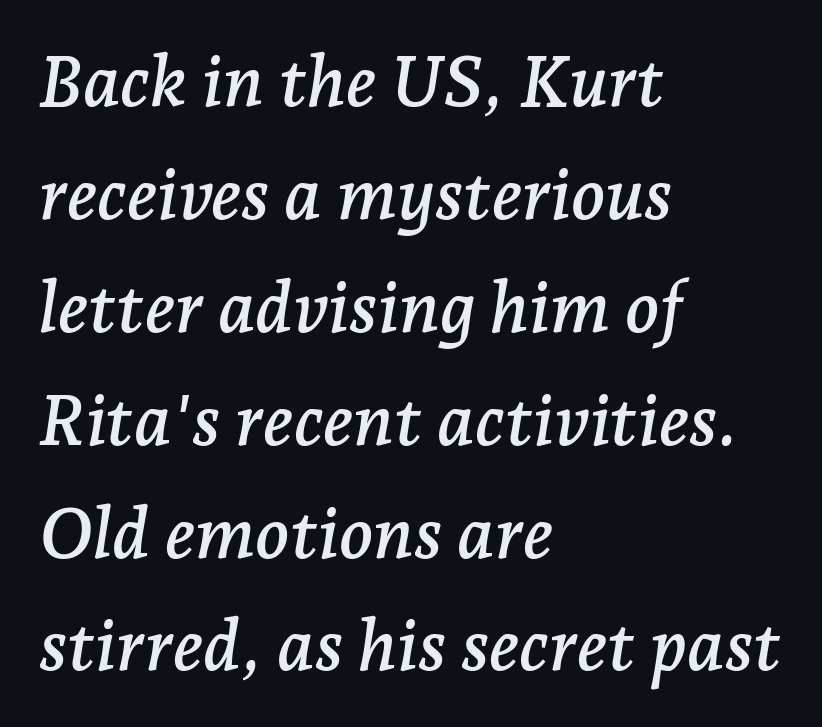
The image shows 71 px serif type, italic (leaning right); set left-aligned, normal line spacing (1.59x), normal letter spacing, not underlined; low stroke contrast and a medium x-height.
